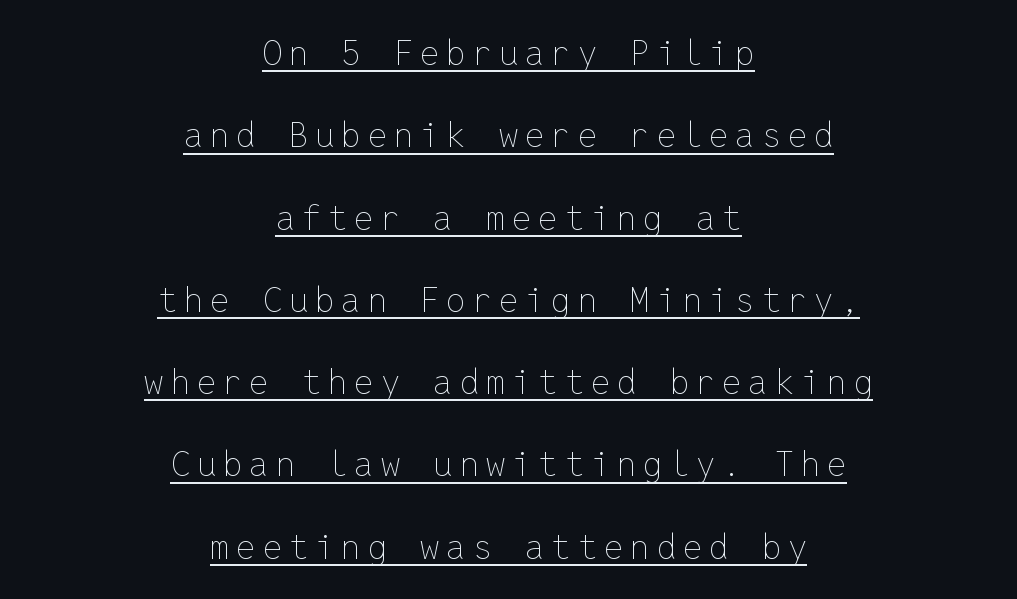
The image shows 34 px thin type, upright, monospaced; set centered, loose line spacing (2.42x), unusually wide letter spacing (+0.21 em), underlined; low stroke contrast and a medium x-height.
